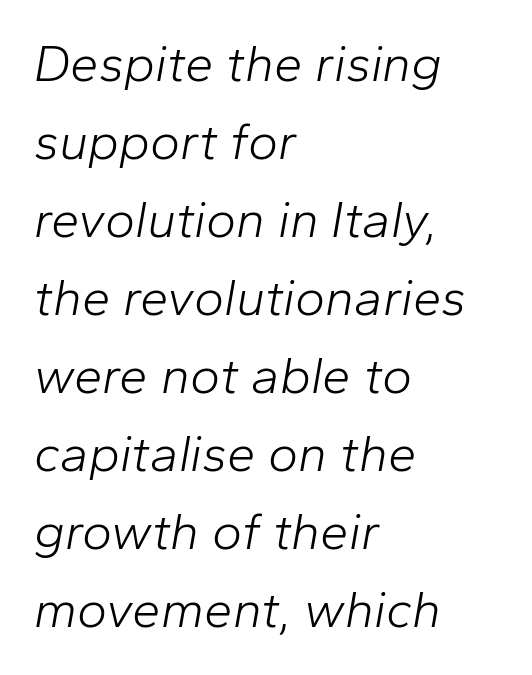
One glance says typical: line gaps are just what's usual. The rag falls on the right side of this text block. Does extra space separate the letters? No, they use regular spacing. Think of a printed novel: that variable character pitch is what you see here. In terms of posture, this sample is oblique. Check the space under the baseline: it is left empty.
